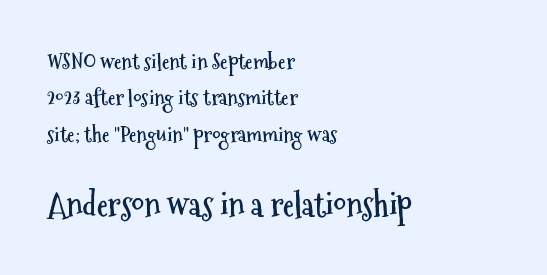
Compared with an ordinary text face, these strokes are far heavier — a full bold. Each letter keeps its own natural width here, so spacing adapts to shape. Tall strokes in this sample are plumb rather than angled. A bare baseline throughout the passage. This sample uses a sans-serif face. Here the second block reads like a headline and the first like body copy.
